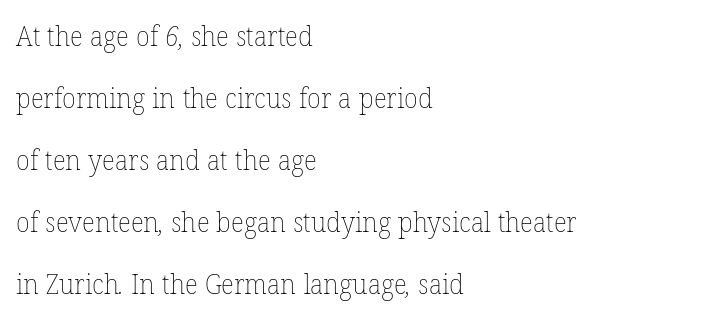
Typeset ragged right — the left edge is the straight one. The font is comparable to plain body text, perhaps lighter. The tracking reads as untouched default to a designer's eye. Glance below the letters and you will spot only blank space. These lines stand farther apart than default settings would place them. Note the varied advance widths — an 'i' is clearly narrower than an 'm'.
